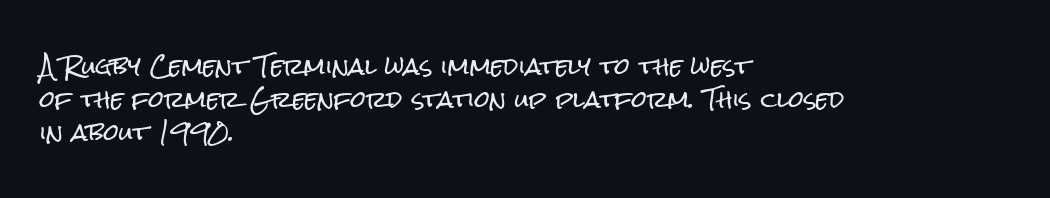
The image shows 22 px text type, upright; set left-aligned, normal line spacing (1.49x), normal letter spacing, not underlined.
